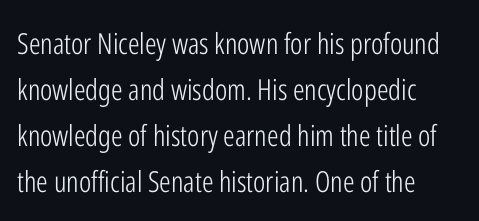
Q: Is the text bold? A: No.
Q: Is the text italic (slanted)? A: No, it is upright.
Q: Is the typeface a serif or a sans-serif typeface? A: Sans-serif.
Q: Is the text underlined? A: No.
Q: How is the paragraph aligned? A: Left-aligned.
Q: Is the spacing between letters normal or unusually wide? A: Normal.
Q: Is the spacing between lines tight, normal or loose? A: Normal.
Q: Width (condensed, normal, or wide)? A: Condensed.
Q: Stroke contrast? A: Low.
Q: x-height? A: Medium.
Q: Monospaced? A: No.
